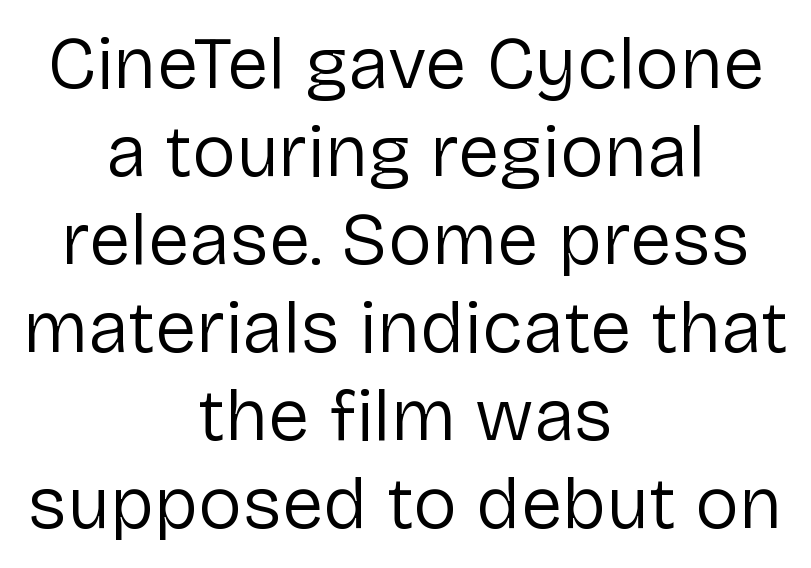
The image shows 74 px regular-weight sans-serif type, upright; set centered, line spacing 1.19x, normal letter spacing, not underlined; low stroke contrast and a medium x-height.
